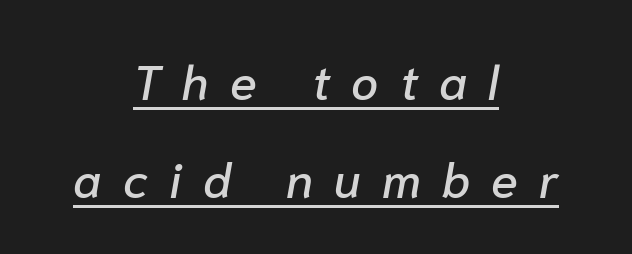
If you folded the block vertically in half, each line would mirror itself in length. Character widths vary here, with narrow letters taking less room than wide ones. Yep, that's italic — everything's leaning. Like a heading marked for emphasis, these lines bear an underscore. Rows of type keep a wide berth in the vertical direction.
